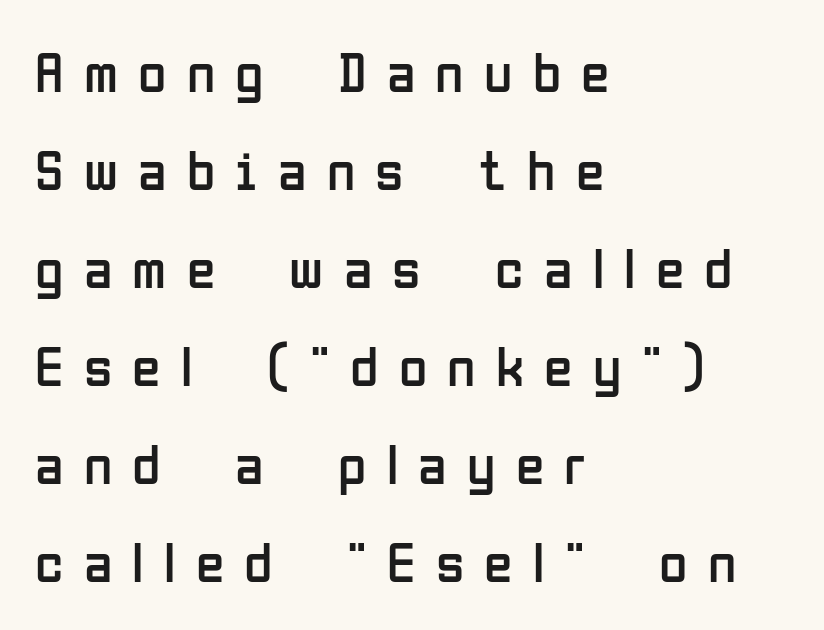
The passage shown has open, widely tracked lettering throughout. Style check: upright. The block of text has a typical density, with ordinary space between rows. Type without underlining. Caption: multi-line text, flush left, ragged right. The face used here is proportionally spaced, like ordinary book or web type.
